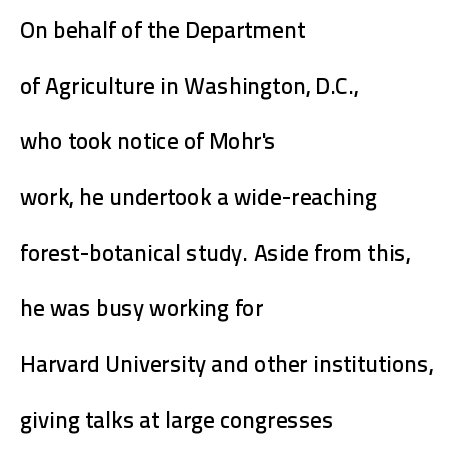
The image shows 23 px text type, upright; set left-aligned, loose line spacing (2.42x), normal letter spacing, not underlined.
